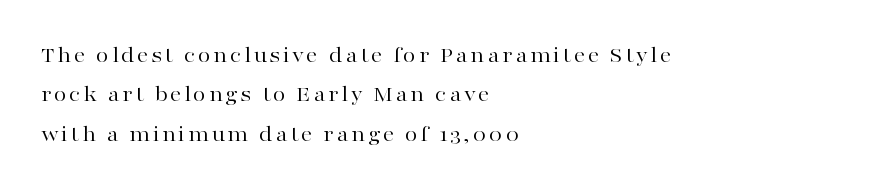
The image shows 23 px text type, upright; set left-aligned, line spacing 1.71x, not underlined.
